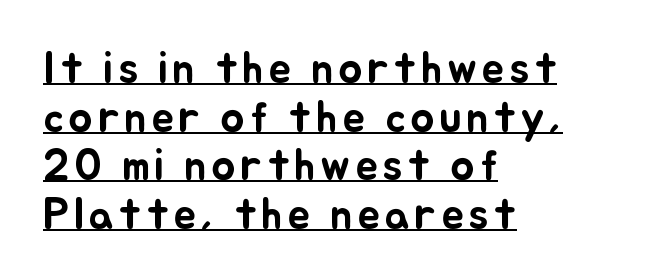
{"italic": "no", "width": "normal", "stroke_contrast": "low", "x_height": "small", "monospaced": "no", "underline": "yes", "align": "left", "line_spacing": "tight", "line_spacing_ratio": 1.08, "glyph_px": 45}
